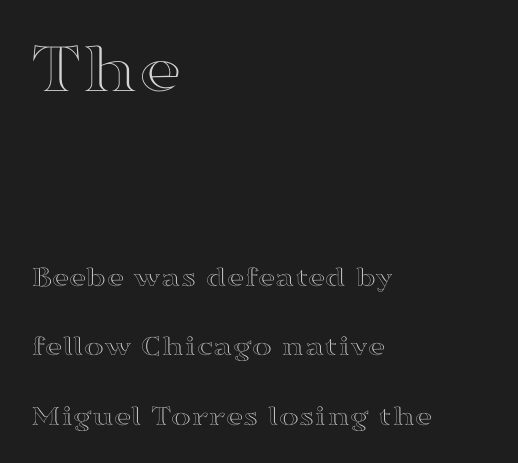
Here the designer chose a conventional face with non-uniform glyph widths. The axis of the letterforms is exactly vertical. What's the leading like? Stretched, with rows far apart. Visually, the top section dominates because its glyphs are scaled up. Does the copy run flush right? No — it runs flush left. Words appear dense and cohesive because spacing is normal.
